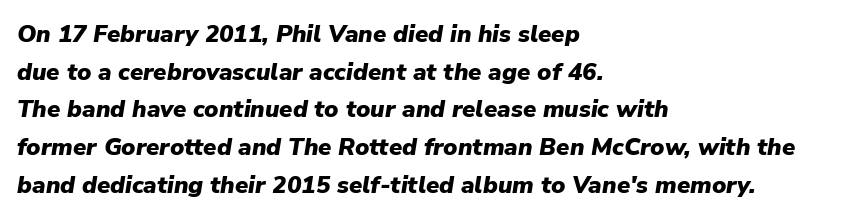
Q: Is the text bold? A: Yes.
Q: Is the text italic (slanted)? A: Yes, it leans right by about 9 degrees.
Q: Is the text underlined? A: No.
Q: How is the paragraph aligned? A: Left-aligned.
Q: Is the spacing between letters normal or unusually wide? A: Normal.
Q: Is the spacing between lines tight, normal or loose? A: Normal.
